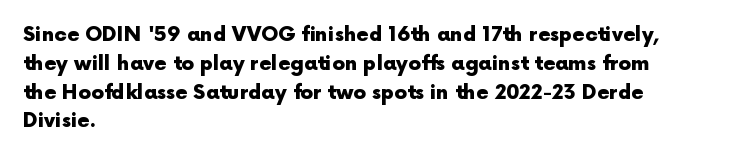
The image shows 20 px bold type, upright; set left-aligned, normal line spacing (1.44x), normal letter spacing, not underlined.
